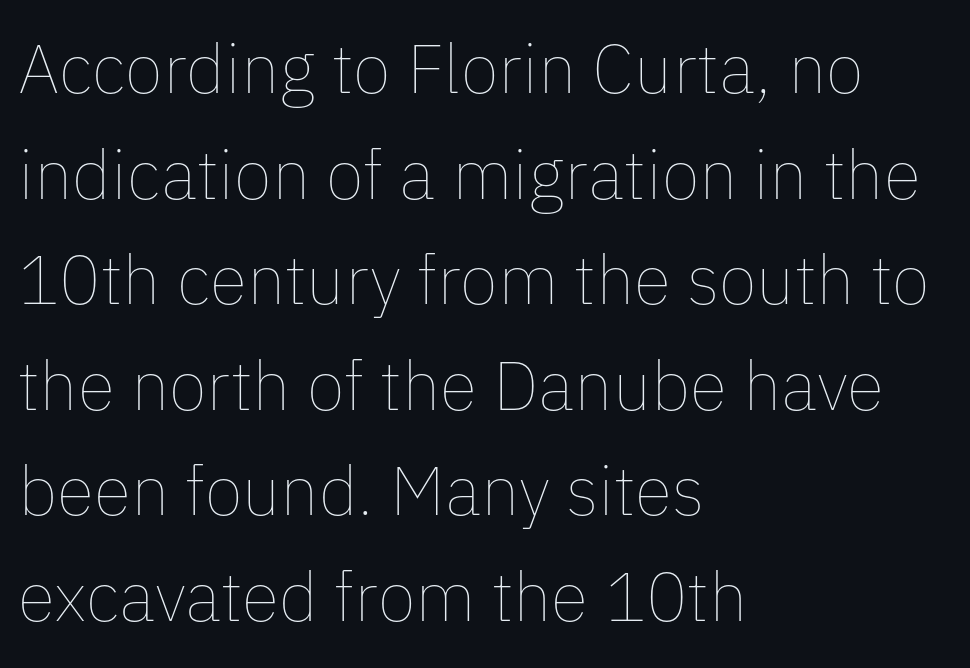
Q: Is the text bold? A: No.
Q: Is the text italic (slanted)? A: No, it is upright.
Q: Is the text underlined? A: No.
Q: How is the paragraph aligned? A: Left-aligned.
Q: Is the spacing between letters normal or unusually wide? A: Normal.
Q: Is the spacing between lines tight, normal or loose? A: Normal.
Q: Width (condensed, normal, or wide)? A: Normal.
Q: Stroke contrast? A: Low.
Q: x-height? A: Medium.
Q: Monospaced? A: No.
